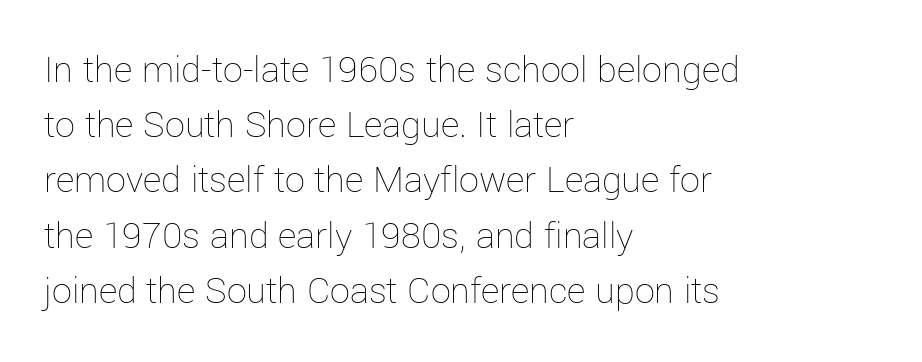
{"italic": "no", "bold": "no", "weight": "thin", "width": "normal", "stroke_contrast": "low", "x_height": "medium", "monospaced": "no", "underline": "no", "align": "left", "line_spacing": "normal", "line_spacing_ratio": 1.38, "letter_spacing": "normal", "letter_spacing_em": 0.0, "glyph_px": 40}
